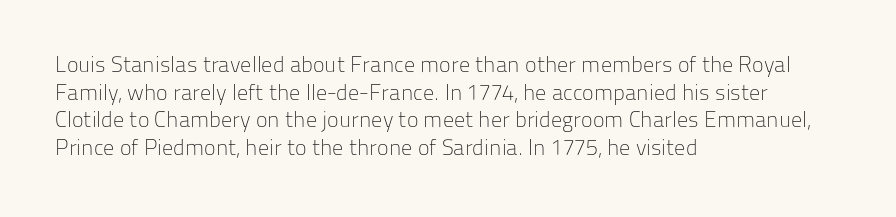
Q: Is the text bold? A: No.
Q: Is the text italic (slanted)? A: No, it is upright.
Q: Is the text underlined? A: No.
Q: How is the paragraph aligned? A: Left-aligned.
Q: Is the spacing between letters normal or unusually wide? A: Normal.
Q: Is the spacing between lines tight, normal or loose? A: Normal.
